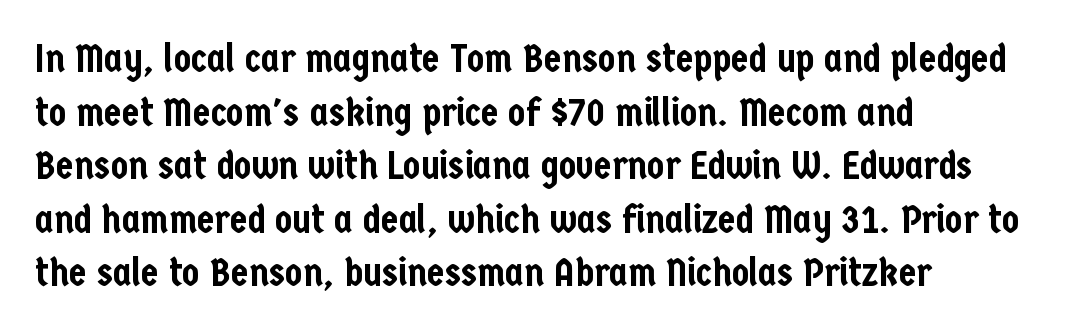
The letters sit at their default tracking, neither squeezed nor spread. Visually the block forms a straight wall on the left and a jagged coastline on the right. Quick note: interline space is typical. Look at the bottom of the vertical strokes: they stop flat, with no serifs.
